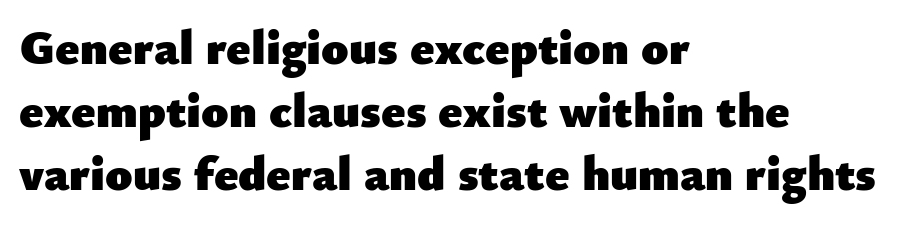
The passage shown is typed in a proportional face where columns would drift. This rendering features lettering with no underline. Heavy, bold letterforms. The typesetter chose a ragged-right arrangement here.
